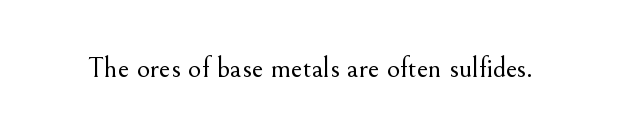
Q: Is the text bold? A: No.
Q: Is the text italic (slanted)? A: No, it is upright.
Q: Is the typeface a serif or a sans-serif typeface? A: Serif.
Q: Is the text underlined? A: No.
Q: Is the spacing between letters normal or unusually wide? A: Normal.
Q: Width (condensed, normal, or wide)? A: Normal.
Q: Stroke contrast? A: Medium.
Q: x-height? A: Small.
Q: Monospaced? A: No.
